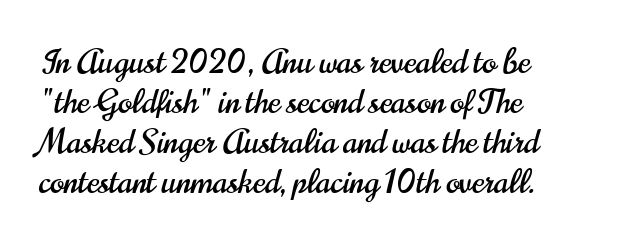
Q: Is the text italic (slanted)? A: Yes.
Q: Is the typeface a serif or a sans-serif typeface? A: Sans-serif.
Q: Is the text underlined? A: No.
Q: How is the paragraph aligned? A: Left-aligned.
Q: Is the spacing between letters normal or unusually wide? A: Normal.
Q: Width (condensed, normal, or wide)? A: Condensed.
Q: Stroke contrast? A: High.
Q: x-height? A: Small.
Q: Monospaced? A: No.
